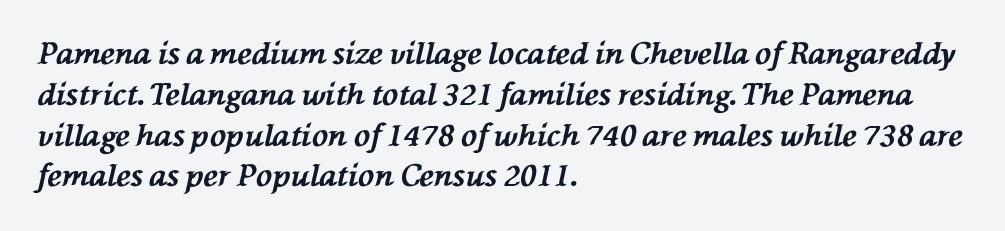
The image shows 30 px bold type, italic (leaning left); set left-aligned, normal line spacing (1.36x), normal letter spacing, not underlined; medium stroke contrast and a medium x-height.
